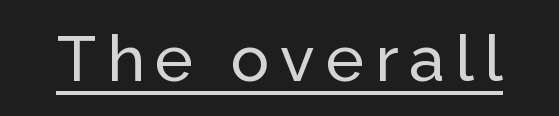
The image shows 64 px sans-serif type, upright; set underlined; low stroke contrast and a medium x-height.
